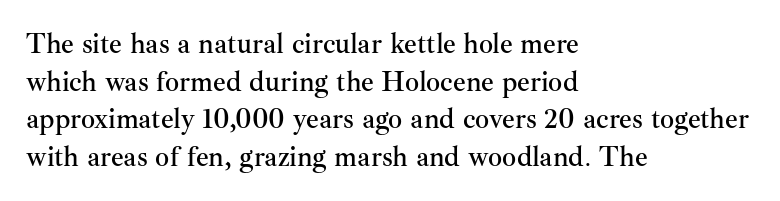
The image shows 28 px serif type, upright; set left-aligned, normal line spacing (1.34x), normal letter spacing, not underlined; medium stroke contrast and a small x-height.
